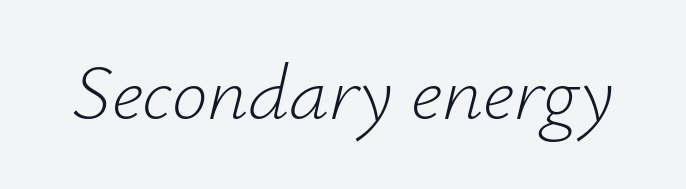
Tracking here is standard; glyphs follow each other at the usual distance. This sample uses an oblique cut, with every glyph tilted off the vertical. Note the varied advance widths — an 'i' is clearly narrower than an 'm'. The strokes are not fattened; the text isn't bold.
